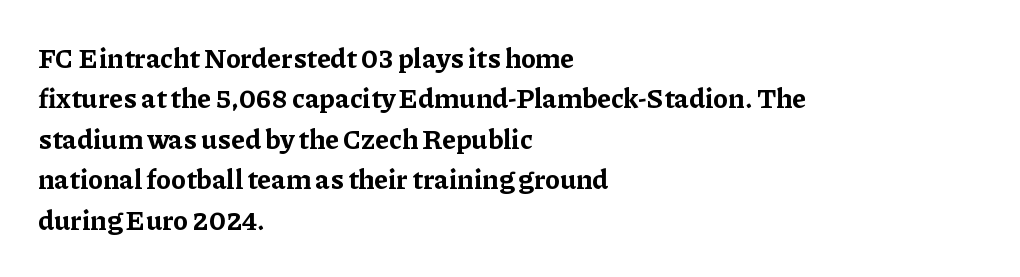
{"italic": "no", "bold": "yes", "underline": "no", "align": "left", "line_spacing": "normal", "line_spacing_ratio": 1.5, "letter_spacing": "normal", "letter_spacing_em": 0.0, "glyph_px": 27}
